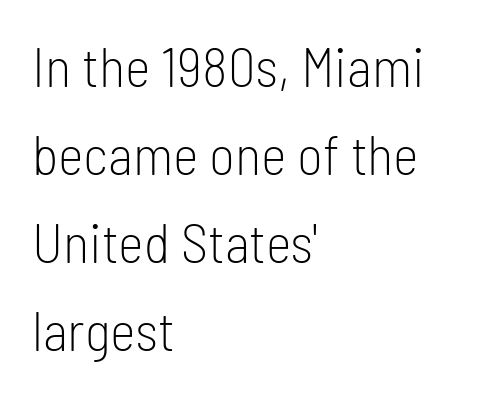
Q: Is the text bold? A: No.
Q: Is the text italic (slanted)? A: No, it is upright.
Q: Is the typeface a serif or a sans-serif typeface? A: Sans-serif.
Q: Is the text underlined? A: No.
Q: How is the paragraph aligned? A: Left-aligned.
Q: Is the spacing between letters normal or unusually wide? A: Normal.
Q: Is the spacing between lines tight, normal or loose? A: Normal.
Q: Width (condensed, normal, or wide)? A: Condensed.
Q: Stroke contrast? A: Low.
Q: x-height? A: Medium.
Q: Monospaced? A: No.
